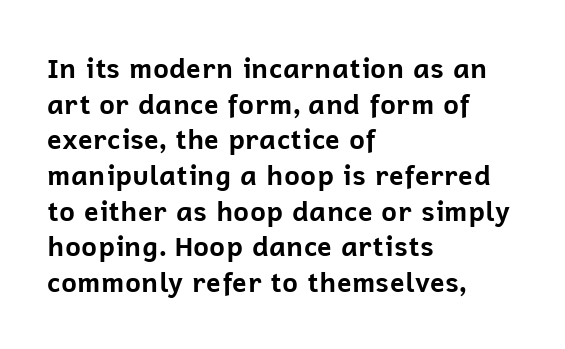
Q: Is the text bold? A: Yes.
Q: Is the text italic (slanted)? A: No, it is upright.
Q: Is the text underlined? A: No.
Q: How is the paragraph aligned? A: Left-aligned.
Q: Is the spacing between letters normal or unusually wide? A: Normal.
Q: Is the spacing between lines tight, normal or loose? A: Normal.
